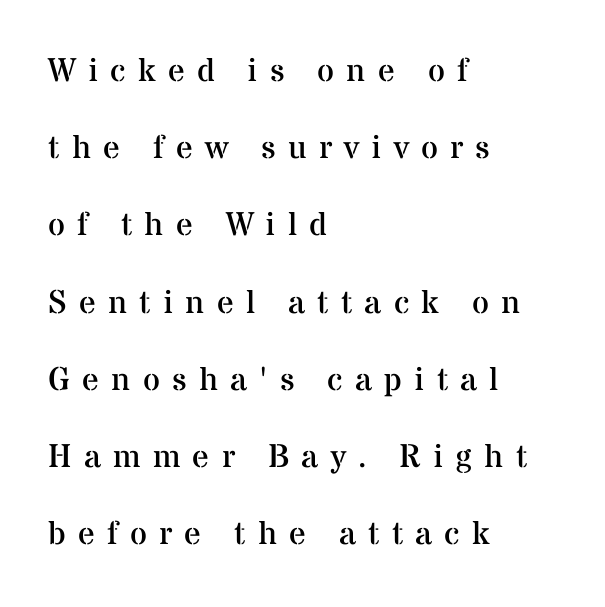
The image shows 33 px regular-weight serif type, upright; set left-aligned, loose line spacing (2.34x), unusually wide letter spacing (+0.37 em), not underlined; medium stroke contrast and a medium x-height.
